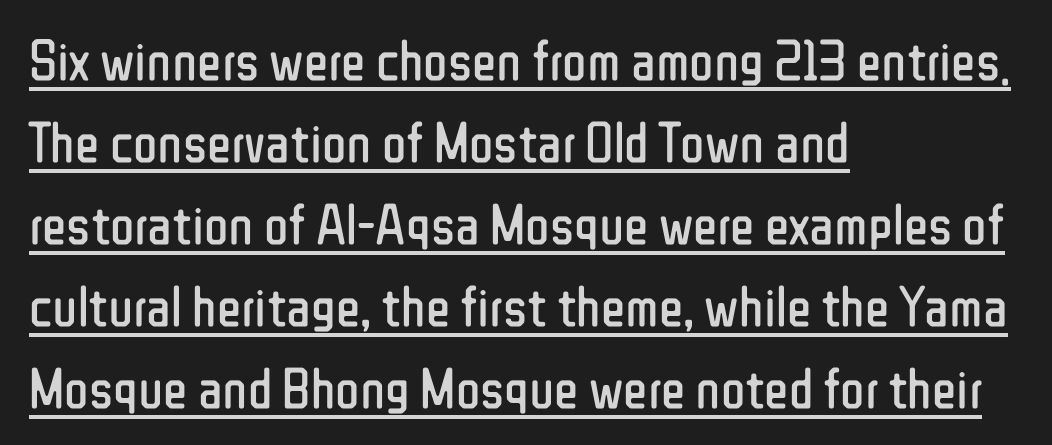
Q: Is the text bold? A: No.
Q: Is the text italic (slanted)? A: No, it is upright.
Q: Is the typeface a serif or a sans-serif typeface? A: Sans-serif.
Q: Is the text underlined? A: Yes.
Q: How is the paragraph aligned? A: Left-aligned.
Q: Is the spacing between letters normal or unusually wide? A: Normal.
Q: Is the spacing between lines tight, normal or loose? A: Normal.
Q: Width (condensed, normal, or wide)? A: Condensed.
Q: Stroke contrast? A: Low.
Q: x-height? A: Medium.
Q: Monospaced? A: No.
